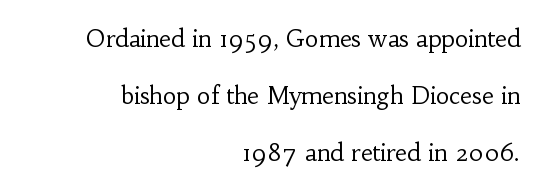
Honestly, the rows look like they've been pulled way apart. Inter-character spacing is left at the font's built-in metrics. Posture: vertical. This reads as an unemphasized weight, regular at the heaviest.
